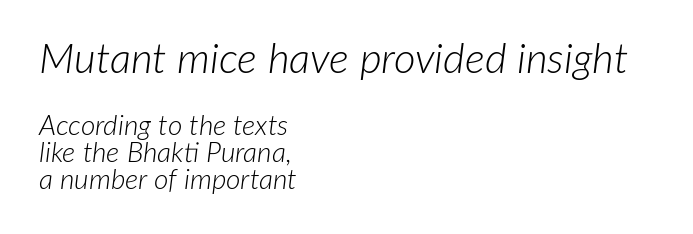
Q: Is the text bold? A: No.
Q: Is the text italic (slanted)? A: Yes, it leans right by about 7 degrees.
Q: Is the text underlined? A: No.
Q: How is the paragraph aligned? A: Left-aligned.
Q: Is the spacing between letters normal or unusually wide? A: Normal.
Q: Is the spacing between lines tight, normal or loose? A: Tight.
Q: Which block of text is set in a larger size, the first (top) or the second (bottom)? A: The first (top) one.
Q: Width (condensed, normal, or wide)? A: Normal.
Q: Stroke contrast? A: Low.
Q: x-height? A: Medium.
Q: Monospaced? A: No.
